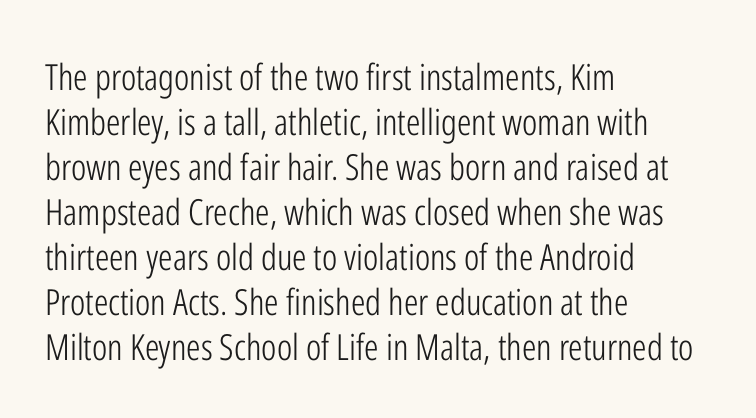
{"serif": "no", "italic": "no", "bold": "no", "weight": "light", "width": "condensed", "stroke_contrast": "low", "x_height": "medium", "monospaced": "no", "underline": "no", "align": "left", "line_spacing": "normal", "line_spacing_ratio": 1.25, "letter_spacing": "normal", "letter_spacing_em": 0.0, "glyph_px": 36}
